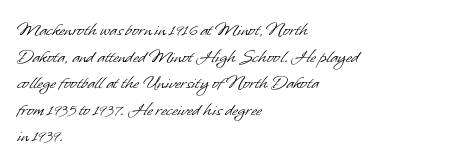
Decoration check: the copy has no underline. Between one letter and the next there's only the usual sliver of space. This sample is left-justified, so line endings fall wherever the words run out. The typeface has the unassuming heft of standard copy or less. Quick note: interline space is typical.
